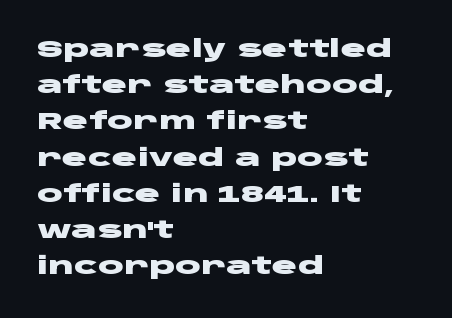
{"italic": "no", "bold": "yes", "underline": "no", "align": "left", "line_spacing": "normal", "line_spacing_ratio": 1.51, "letter_spacing": "normal", "letter_spacing_em": 0.0, "glyph_px": 24}
